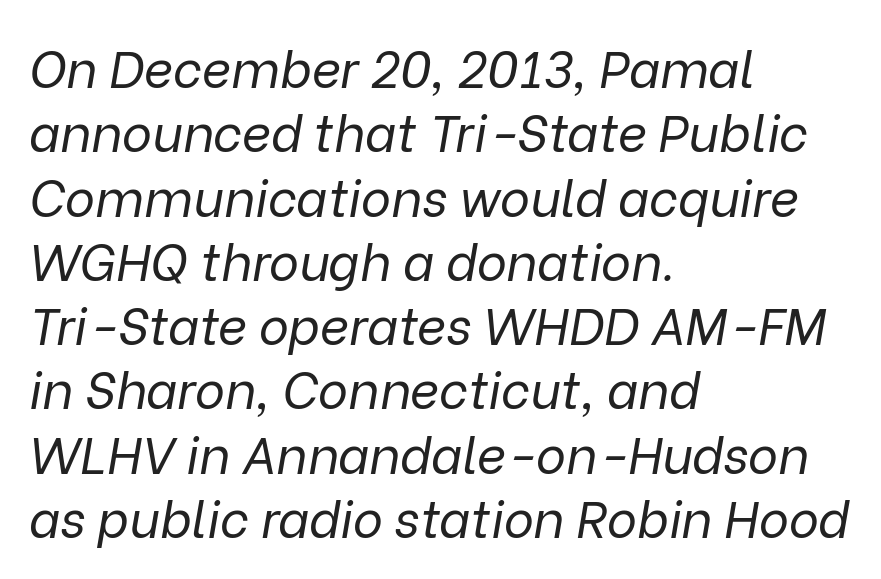
Q: Is the text bold? A: No.
Q: Is the text italic (slanted)? A: Yes, it leans right by about 9 degrees.
Q: Is the text underlined? A: No.
Q: How is the paragraph aligned? A: Left-aligned.
Q: Is the spacing between letters normal or unusually wide? A: Normal.
Q: Is the spacing between lines tight, normal or loose? A: Normal.
Q: Width (condensed, normal, or wide)? A: Normal.
Q: Stroke contrast? A: Low.
Q: x-height? A: Medium.
Q: Monospaced? A: No.
